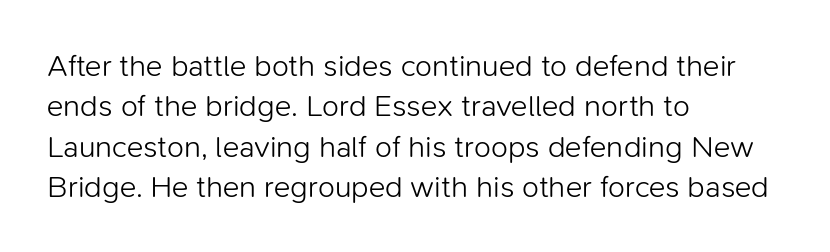
The image shows 31 px light sans-serif type, upright; set left-aligned, normal line spacing (1.3x), normal letter spacing, not underlined; low stroke contrast and a medium x-height.
